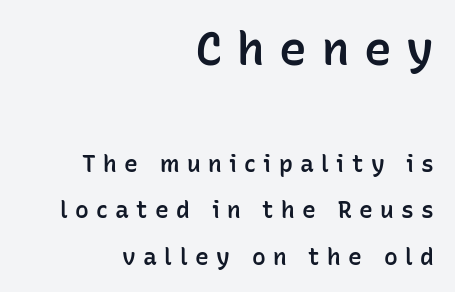
Q: Is the text bold? A: Semi-bold.
Q: Is the text italic (slanted)? A: No, it is upright.
Q: Is the typeface a serif or a sans-serif typeface? A: Sans-serif.
Q: Is the text underlined? A: No.
Q: How is the paragraph aligned? A: Right-aligned.
Q: Is the spacing between letters normal or unusually wide? A: Unusually wide.
Q: Is the spacing between lines tight, normal or loose? A: Loose.
Q: Which block of text is set in a larger size, the first (top) or the second (bottom)? A: The first (top) one.
Q: Width (condensed, normal, or wide)? A: Normal.
Q: Stroke contrast? A: Low.
Q: x-height? A: Medium.
Q: Monospaced? A: No.
